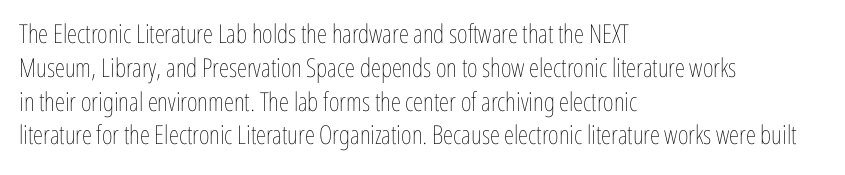
The image shows 26 px text type, upright; set left-aligned, normal line spacing (1.3x), normal letter spacing, not underlined.
